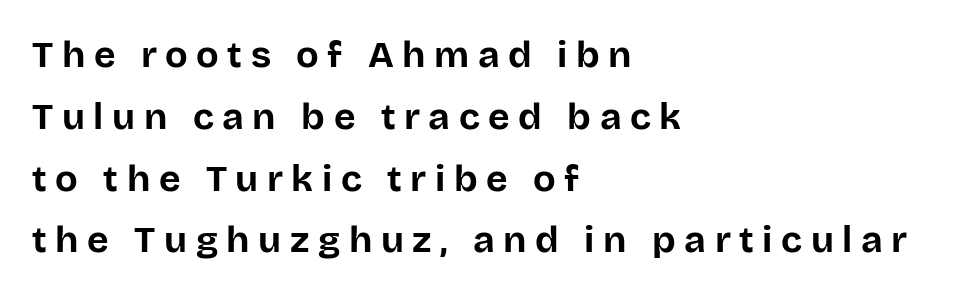
The image shows 37 px bold sans-serif type, upright; set left-aligned, normal line spacing (1.67x), unusually wide letter spacing (+0.23 em), not underlined; low stroke contrast and a large x-height.
